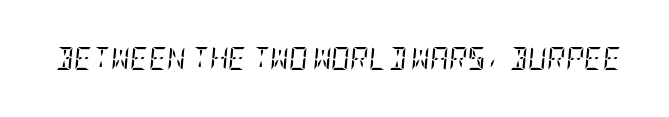
{"italic": "yes", "lean": "right", "slant_degrees": 5, "bold": "no", "underline": "no", "letter_spacing": "normal", "letter_spacing_em": 0.0, "glyph_px": 23}
